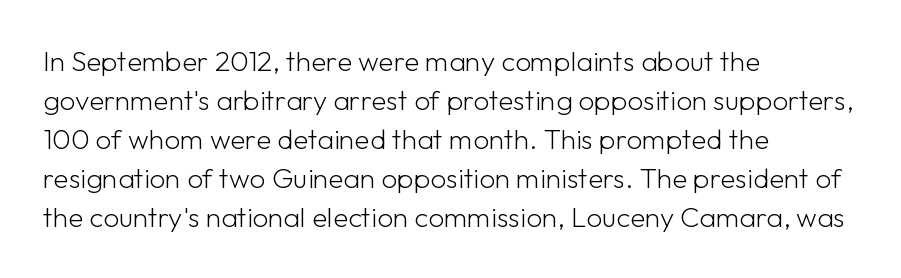
The image shows 28 px light sans-serif type, upright; set left-aligned, normal line spacing (1.39x), normal letter spacing, not underlined; low stroke contrast and a medium x-height.
